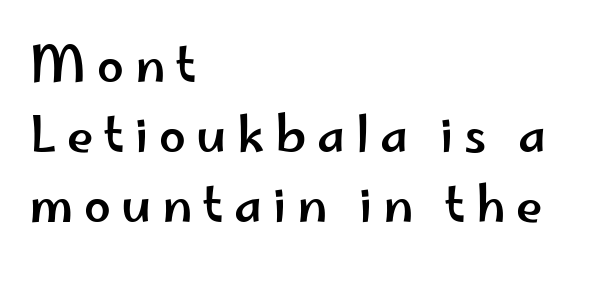
{"serif": "no", "italic": "no", "width": "wide", "stroke_contrast": "low", "x_height": "small", "monospaced": "no", "underline": "no", "align": "left", "line_spacing": "normal", "line_spacing_ratio": 1.46, "letter_spacing": "wide", "letter_spacing_em": 0.22, "glyph_px": 48}
